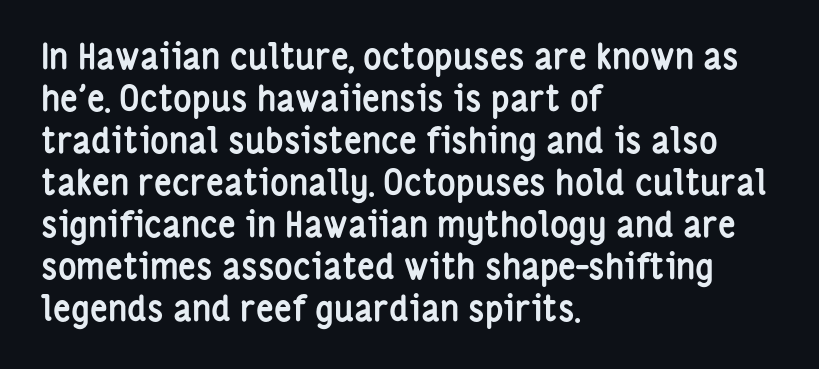
{"serif": "no", "italic": "no", "bold": "yes", "weight": "semibold", "width": "condensed", "stroke_contrast": "low", "x_height": "medium", "monospaced": "no", "underline": "no", "align": "left", "line_spacing_ratio": 1.2, "letter_spacing": "normal", "letter_spacing_em": 0.0, "glyph_px": 35}
